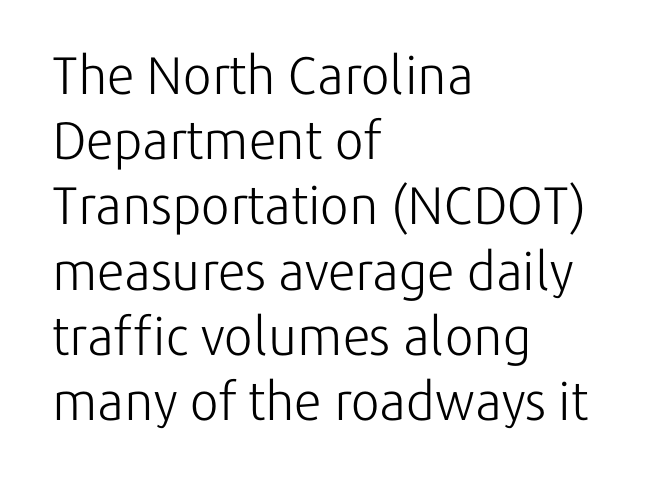
The image shows 53 px light sans-serif type, upright; set left-aligned, line spacing 1.23x, normal letter spacing, not underlined; low stroke contrast and a medium x-height.
